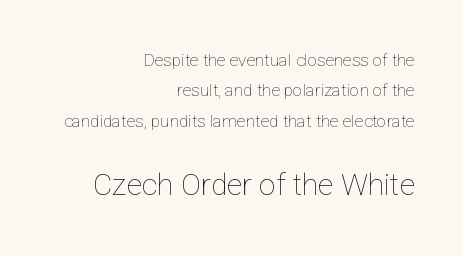
Q: Is the text bold? A: No.
Q: Is the text italic (slanted)? A: No, it is upright.
Q: Is the text underlined? A: No.
Q: How is the paragraph aligned? A: Right-aligned.
Q: Is the spacing between letters normal or unusually wide? A: Normal.
Q: Which block of text is set in a larger size, the first (top) or the second (bottom)? A: The second (bottom) one.
Q: Width (condensed, normal, or wide)? A: Normal.
Q: Stroke contrast? A: Low.
Q: x-height? A: Medium.
Q: Monospaced? A: No.
